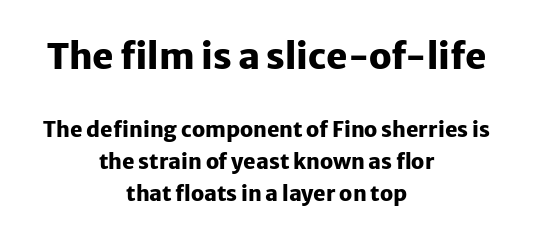
The image shows 36 px heavy sans-serif type, upright; set centered, normal line spacing (1.51x), normal letter spacing, not underlined; the first (top) block is 1.71x larger; low stroke contrast and a medium x-height.
